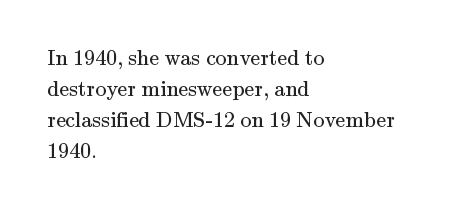
The image shows 22 px text type, upright; set left-aligned, normal line spacing (1.41x), normal letter spacing, not underlined.
